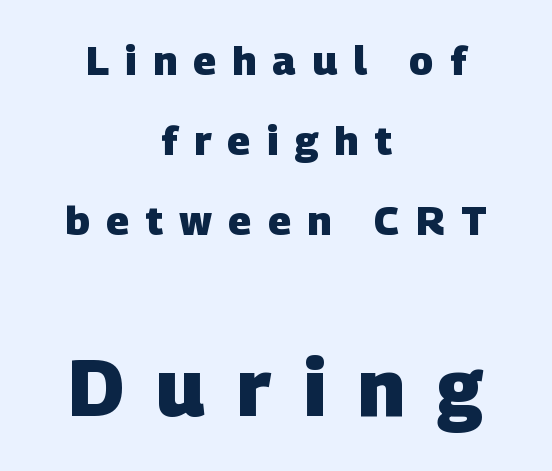
Q: Is the text bold? A: Yes.
Q: Is the typeface a serif or a sans-serif typeface? A: Sans-serif.
Q: Is the text underlined? A: No.
Q: How is the paragraph aligned? A: Centered.
Q: Is the spacing between letters normal or unusually wide? A: Unusually wide.
Q: Is the spacing between lines tight, normal or loose? A: Loose.
Q: Which block of text is set in a larger size, the first (top) or the second (bottom)? A: The second (bottom) one.
Q: Width (condensed, normal, or wide)? A: Normal.
Q: Stroke contrast? A: Low.
Q: x-height? A: Large.
Q: Monospaced? A: No.
